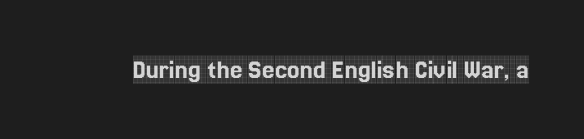
The image shows 28 px condensed serif type, upright; set normal letter spacing, not underlined; a large x-height.
